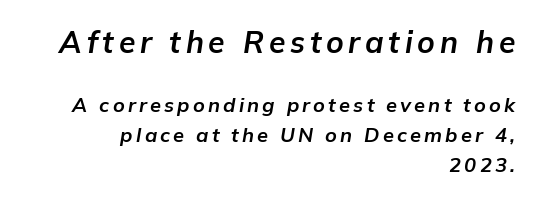
Q: Is the text bold? A: Yes.
Q: Is the text italic (slanted)? A: Yes, it leans right by about 9 degrees.
Q: Is the text underlined? A: No.
Q: How is the paragraph aligned? A: Right-aligned.
Q: Is the spacing between lines tight, normal or loose? A: Normal.
Q: Which block of text is set in a larger size, the first (top) or the second (bottom)? A: The first (top) one.
Q: Width (condensed, normal, or wide)? A: Normal.
Q: Stroke contrast? A: Low.
Q: x-height? A: Medium.
Q: Monospaced? A: No.
